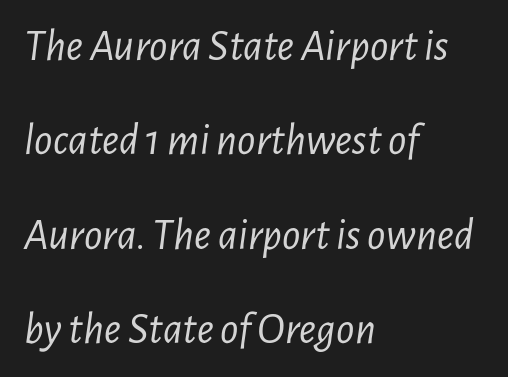
Q: Is the text bold? A: No.
Q: Is the text italic (slanted)? A: Yes, it leans right by about 7 degrees.
Q: Is the text underlined? A: No.
Q: How is the paragraph aligned? A: Left-aligned.
Q: Is the spacing between letters normal or unusually wide? A: Normal.
Q: Is the spacing between lines tight, normal or loose? A: Loose.
Q: Width (condensed, normal, or wide)? A: Condensed.
Q: Stroke contrast? A: Low.
Q: x-height? A: Medium.
Q: Monospaced? A: No.
